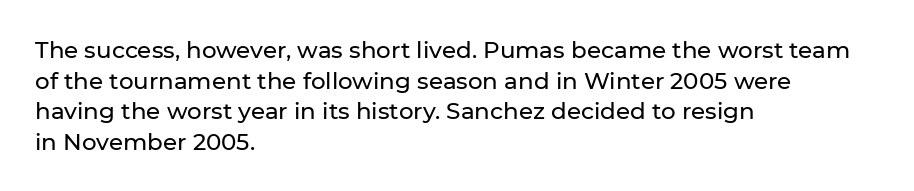
{"italic": "no", "underline": "no", "align": "left", "line_spacing": "normal", "line_spacing_ratio": 1.33, "letter_spacing": "normal", "letter_spacing_em": 0.0, "glyph_px": 23}
